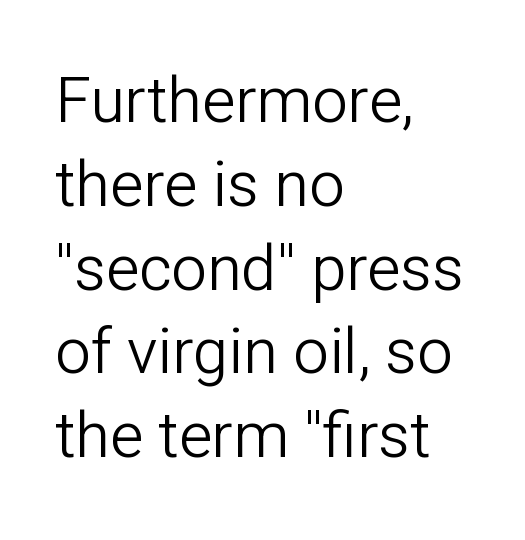
The image shows 63 px light sans-serif type, upright; set left-aligned, normal line spacing (1.33x), normal letter spacing, not underlined; low stroke contrast and a medium x-height.
